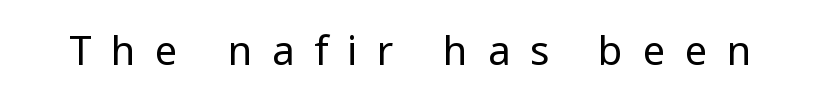
Italic? Not at all — the glyphs are vertical. Tracking here is generous; glyphs stand well apart from one another. The zone under the glyphs is completely vacant. Examine the stroke ends and you'll find no serifs. Ink coverage per letter is moderate at most.
